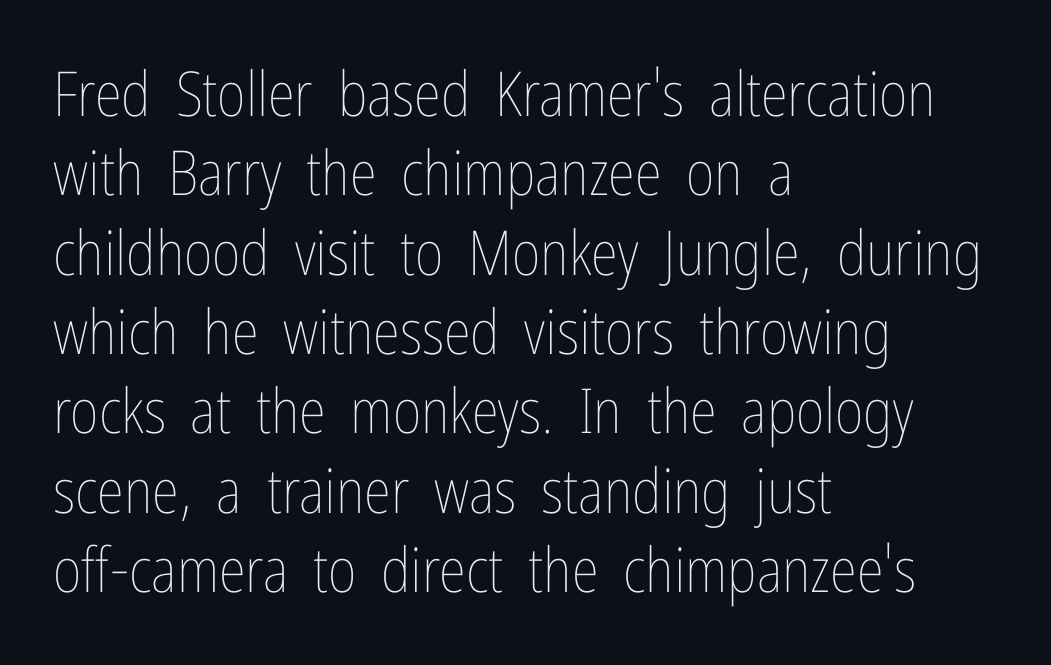
{"italic": "no", "bold": "no", "weight": "thin", "width": "condensed", "stroke_contrast": "low", "x_height": "medium", "monospaced": "no", "underline": "no", "align": "left", "line_spacing": "normal", "line_spacing_ratio": 1.28, "letter_spacing": "normal", "letter_spacing_em": 0.0, "glyph_px": 62}
